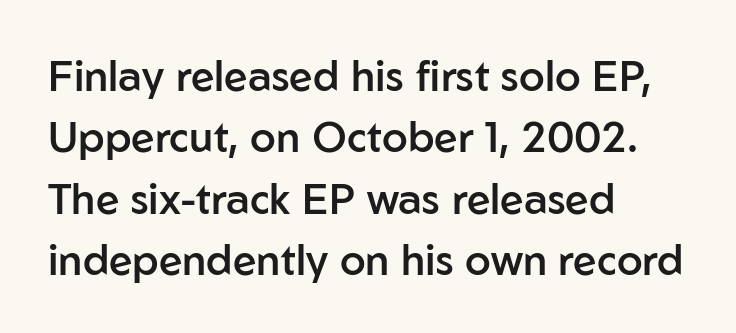
{"serif": "no", "italic": "no", "bold": "semi", "weight": "semibold", "width": "normal", "stroke_contrast": "low", "x_height": "medium", "monospaced": "no", "underline": "no", "align": "left", "line_spacing": "normal", "line_spacing_ratio": 1.46, "letter_spacing": "normal", "letter_spacing_em": 0.0, "glyph_px": 42}
